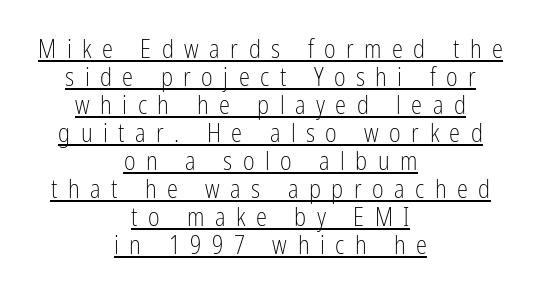
The image shows 25 px text type, upright; set centered, tight line spacing (1.12x), unusually wide letter spacing (+0.42 em), underlined.
